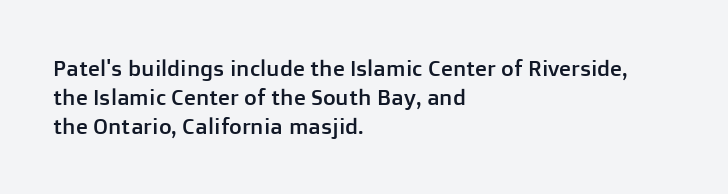
It's the straight-up-and-down kind of type. The horizontal fit of the characters is conventional and even. These lines are set flush left with a ragged right edge. Glance below the letters and you will spot only blank space.
